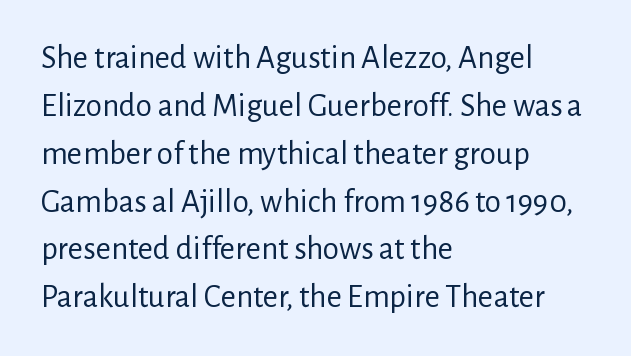
Q: Is the text bold? A: No.
Q: Is the text italic (slanted)? A: No, it is upright.
Q: Is the typeface a serif or a sans-serif typeface? A: Sans-serif.
Q: Is the text underlined? A: No.
Q: How is the paragraph aligned? A: Left-aligned.
Q: Is the spacing between letters normal or unusually wide? A: Normal.
Q: Is the spacing between lines tight, normal or loose? A: Normal.
Q: Width (condensed, normal, or wide)? A: Normal.
Q: Stroke contrast? A: Low.
Q: x-height? A: Medium.
Q: Monospaced? A: No.
